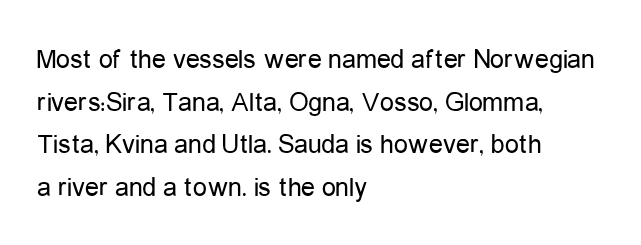
Q: Is the text bold? A: No.
Q: Is the text italic (slanted)? A: No, it is upright.
Q: Is the typeface a serif or a sans-serif typeface? A: Sans-serif.
Q: Is the text underlined? A: No.
Q: How is the paragraph aligned? A: Left-aligned.
Q: Is the spacing between letters normal or unusually wide? A: Normal.
Q: Is the spacing between lines tight, normal or loose? A: Normal.
Q: Width (condensed, normal, or wide)? A: Condensed.
Q: Stroke contrast? A: Low.
Q: x-height? A: Medium.
Q: Monospaced? A: No.
